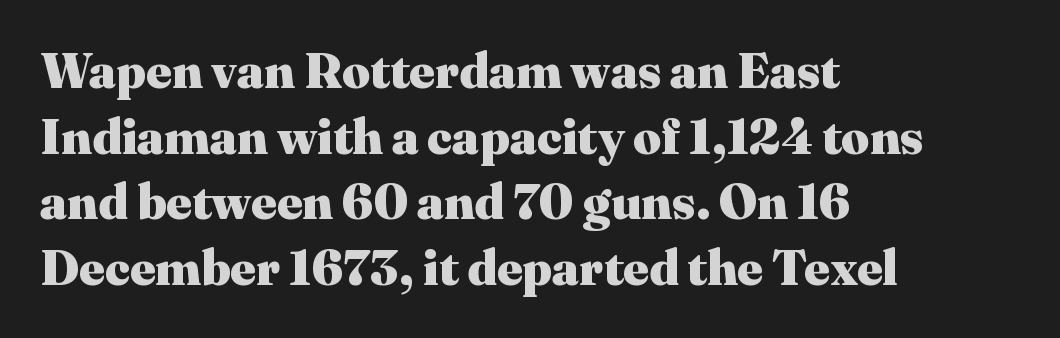
{"serif": "yes", "italic": "no", "bold": "yes", "weight": "heavy", "width": "normal", "stroke_contrast": "medium", "x_height": "medium", "monospaced": "no", "underline": "no", "align": "left", "line_spacing": "normal", "line_spacing_ratio": 1.34, "letter_spacing": "normal", "letter_spacing_em": 0.0, "glyph_px": 49}
